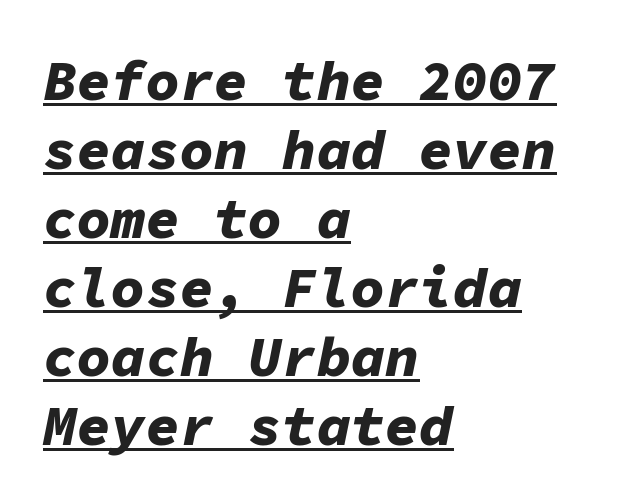
The image shows 57 px bold type, italic (leaning right), monospaced; set left-aligned, line spacing 1.21x, normal letter spacing, underlined; low stroke contrast and a medium x-height.
